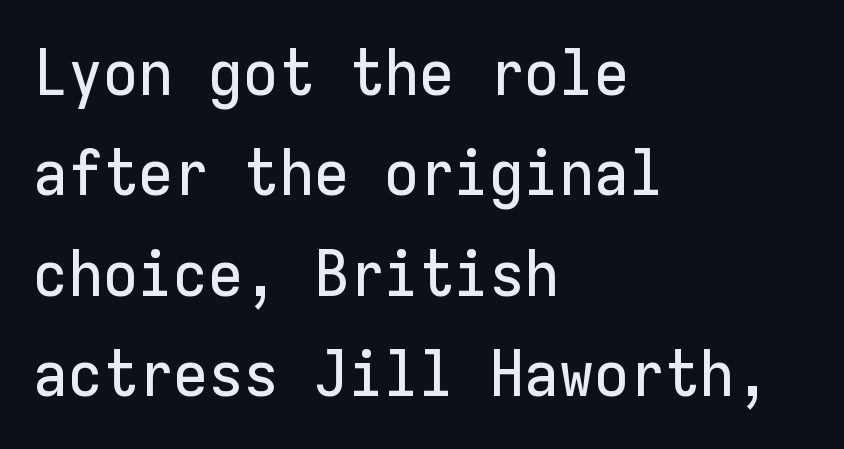
Q: Is the text italic (slanted)? A: No, it is upright.
Q: Is the typeface a serif or a sans-serif typeface? A: Sans-serif.
Q: Is the text underlined? A: No.
Q: How is the paragraph aligned? A: Left-aligned.
Q: Is the spacing between letters normal or unusually wide? A: Normal.
Q: Is the spacing between lines tight, normal or loose? A: Normal.
Q: Width (condensed, normal, or wide)? A: Normal.
Q: Stroke contrast? A: Low.
Q: x-height? A: Medium.
Q: Monospaced? A: Yes.
